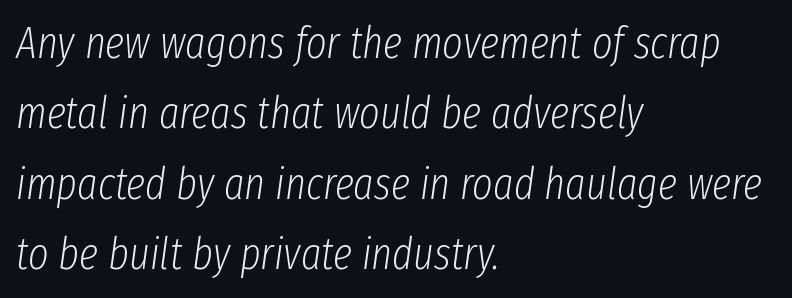
Q: Is the text bold? A: No.
Q: Is the text italic (slanted)? A: Yes, it leans right by about 8 degrees.
Q: Is the text underlined? A: No.
Q: How is the paragraph aligned? A: Left-aligned.
Q: Is the spacing between letters normal or unusually wide? A: Normal.
Q: Is the spacing between lines tight, normal or loose? A: Normal.
Q: Width (condensed, normal, or wide)? A: Condensed.
Q: Stroke contrast? A: Low.
Q: x-height? A: Medium.
Q: Monospaced? A: No.
